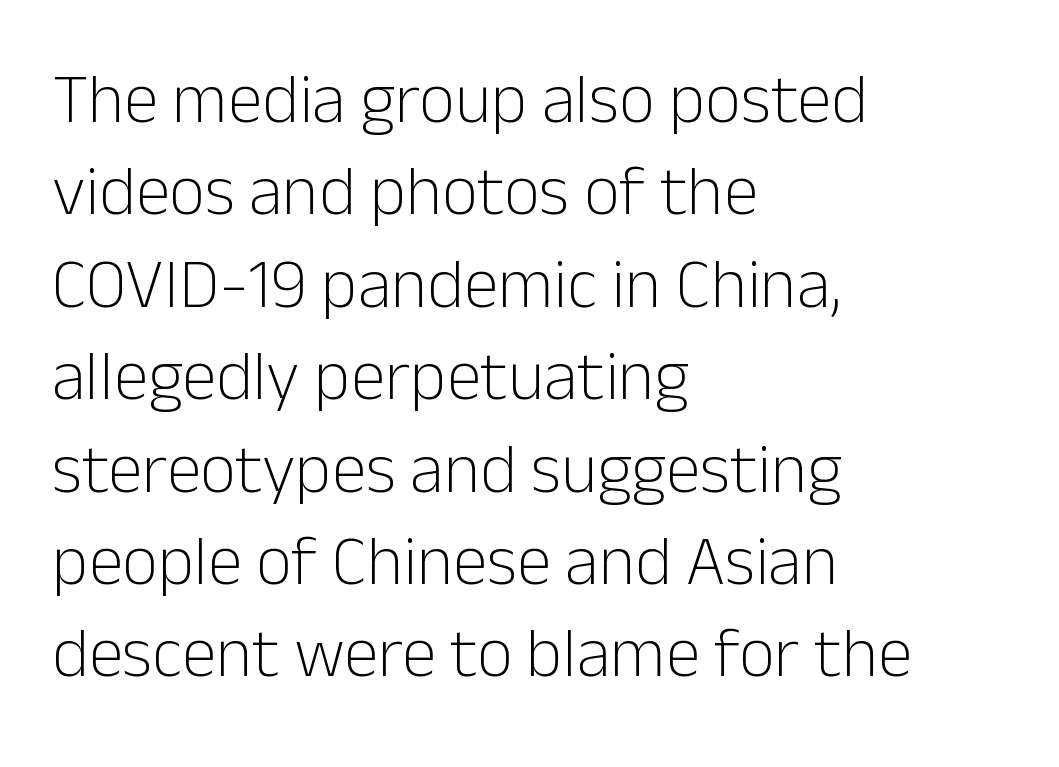
Nobody drew a line under any word here. Evenly set lines give the paragraph a standard silhouette. Nope, not italic — everything's standing straight. Default kerning and tracking; the words read as compact shapes.
